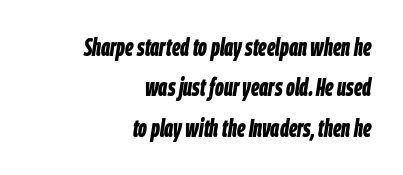
The whole block is typeset with a tilt. Plain, unruled lines of type. Is the letter spacing exaggerated? No — it looks like the ordinary default. Short and long lines alike share a common ending point at right.
